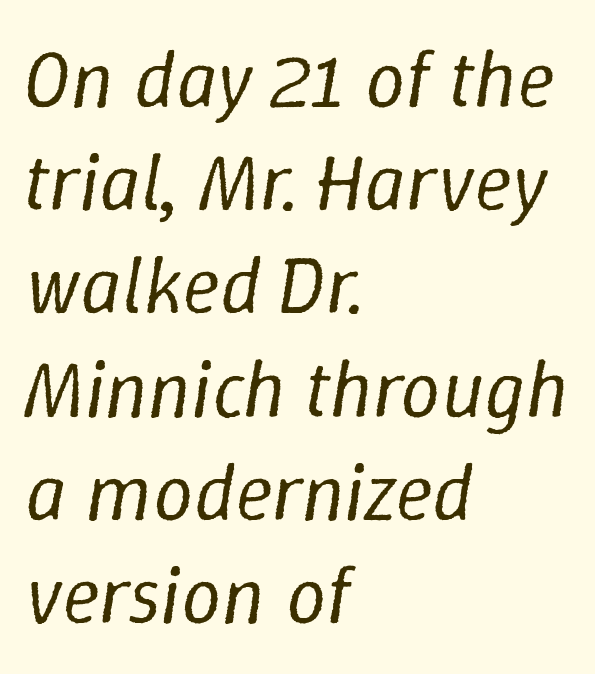
The image shows 80 px regular-weight type, italic (leaning right); set left-aligned, normal line spacing (1.29x), normal letter spacing, not underlined; low stroke contrast and a medium x-height.
